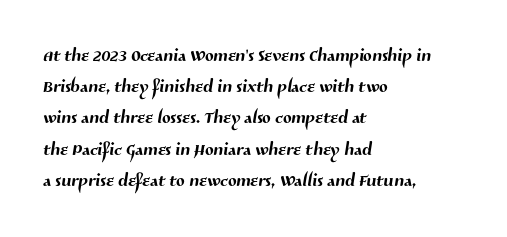
The image shows 25 px text type; set left-aligned, normal line spacing (1.25x), normal letter spacing, not underlined.
